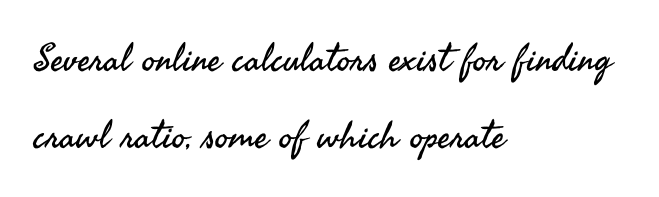
The image shows 38 px regular-weight sans-serif type; set left-aligned, loose line spacing (2.02x), normal letter spacing, not underlined; medium stroke contrast and a small x-height.
